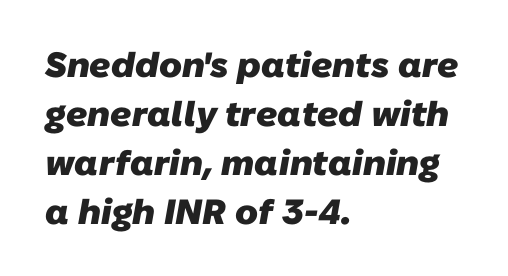
The image shows 35 px heavy sans-serif type; set left-aligned, normal line spacing (1.4x), normal letter spacing, not underlined; low stroke contrast and a medium x-height.
